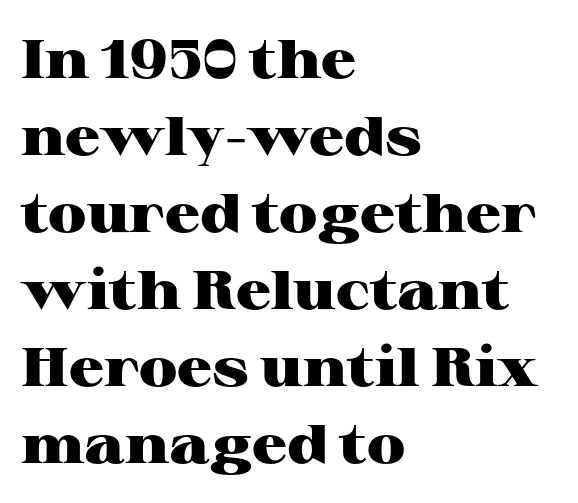
Q: Is the text bold? A: Yes.
Q: Is the text italic (slanted)? A: No, it is upright.
Q: Is the typeface a serif or a sans-serif typeface? A: Serif.
Q: Is the text underlined? A: No.
Q: How is the paragraph aligned? A: Left-aligned.
Q: Is the spacing between letters normal or unusually wide? A: Normal.
Q: Is the spacing between lines tight, normal or loose? A: Normal.
Q: Width (condensed, normal, or wide)? A: Wide.
Q: Stroke contrast? A: High.
Q: x-height? A: Medium.
Q: Monospaced? A: No.
